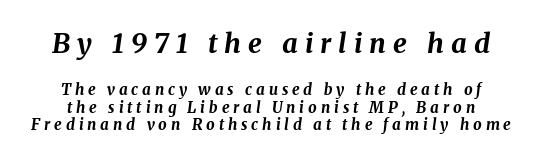
{"italic": "yes", "lean": "right", "slant_degrees": 8, "bold": "yes", "underline": "no", "line_spacing_ratio": 1.19, "letter_spacing": "wide", "letter_spacing_em": 0.26, "larger_block": "first", "size_ratio": 1.8, "glyph_px": 27}
